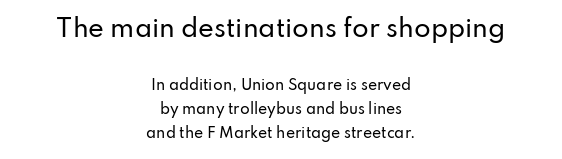
The image shows 24 px text type, upright; set centered, line spacing 1.73x, normal letter spacing, not underlined; the first (top) block is 1.71x larger.
